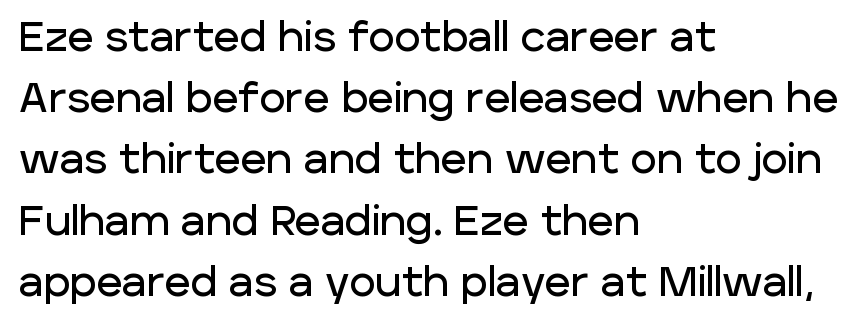
The image shows 40 px sans-serif type, upright; set left-aligned, normal line spacing (1.53x), normal letter spacing, not underlined; low stroke contrast and a large x-height.
